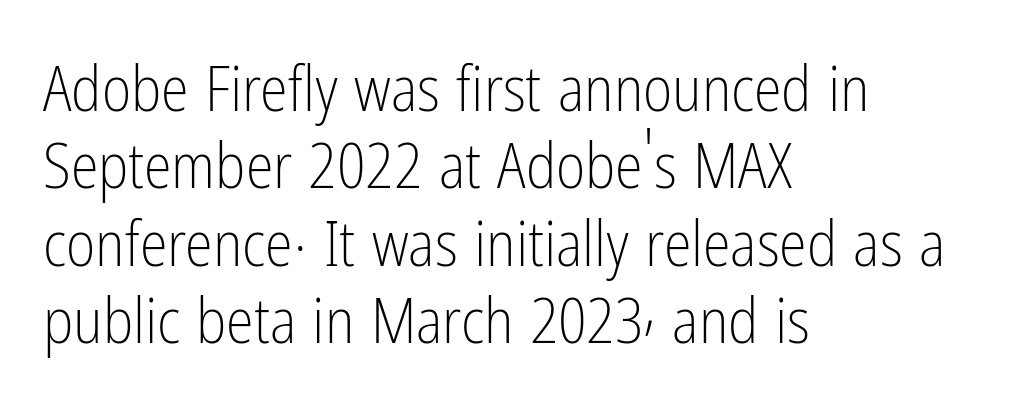
The image shows 63 px light, condensed sans-serif type, upright; set left-aligned, line spacing 1.23x, normal letter spacing, not underlined; low stroke contrast and a medium x-height.
